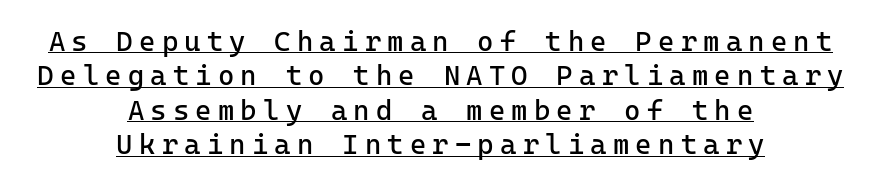
Q: Is the text bold? A: No.
Q: Is the text italic (slanted)? A: No, it is upright.
Q: Is the typeface a serif or a sans-serif typeface? A: Sans-serif.
Q: Is the text underlined? A: Yes.
Q: How is the paragraph aligned? A: Centered.
Q: Is the spacing between letters normal or unusually wide? A: Unusually wide.
Q: Width (condensed, normal, or wide)? A: Normal.
Q: Stroke contrast? A: Low.
Q: x-height? A: Medium.
